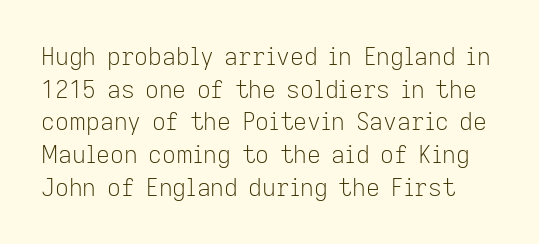
Lines of text with bare space underneath. The letters look calm and open, with moderate or lighter stems. There is no visible air inserted between adjacent glyphs. Italic? Not at all — the glyphs are vertical. Compared with typical paragraphs, the rows here are spaced about the same.
